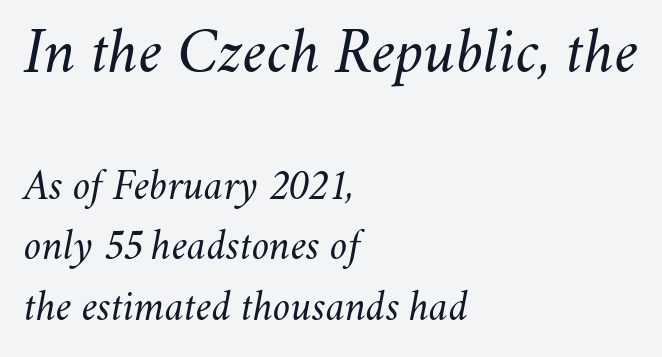
The image shows 66 px light type, italic (leaning right); set left-aligned, normal line spacing (1.37x), normal letter spacing, not underlined; the first (top) block is 1.5x larger; medium stroke contrast and a small x-height.
